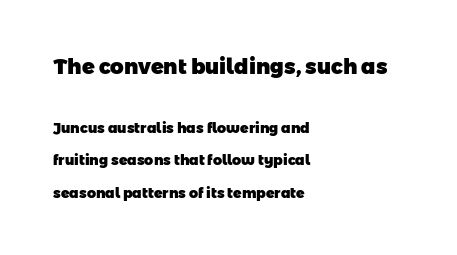
The image shows 21 px bold type; set left-aligned, loose line spacing (2.33x), normal letter spacing, not underlined; the first (top) block is 1.5x larger.
